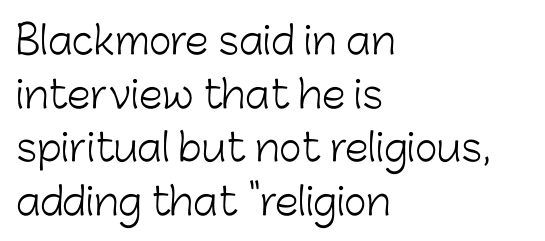
The image shows 38 px light sans-serif type, upright; set left-aligned, normal line spacing (1.41x), normal letter spacing, not underlined; low stroke contrast and a medium x-height.
